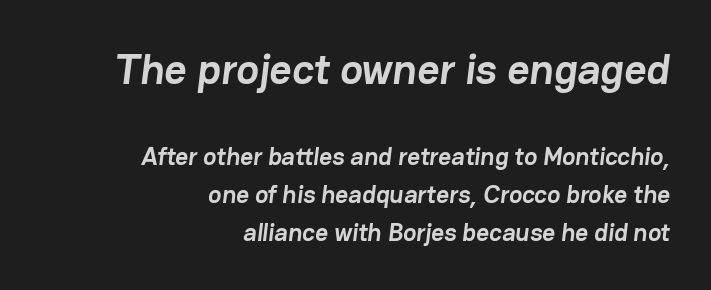
Q: Is the text bold? A: Yes.
Q: Is the typeface a serif or a sans-serif typeface? A: Sans-serif.
Q: Is the text underlined? A: No.
Q: How is the paragraph aligned? A: Right-aligned.
Q: Is the spacing between letters normal or unusually wide? A: Normal.
Q: Is the spacing between lines tight, normal or loose? A: Normal.
Q: Which block of text is set in a larger size, the first (top) or the second (bottom)? A: The first (top) one.
Q: Width (condensed, normal, or wide)? A: Normal.
Q: Stroke contrast? A: Low.
Q: x-height? A: Medium.
Q: Monospaced? A: No.
